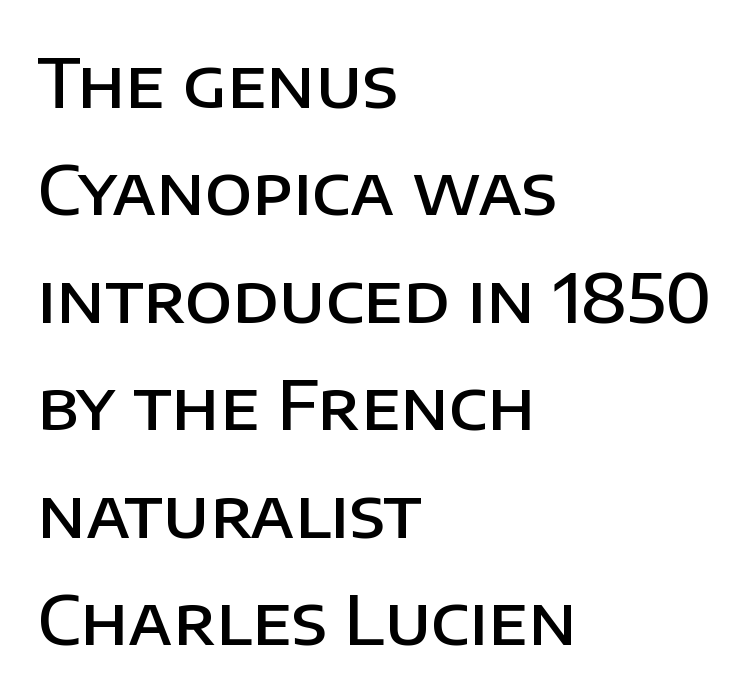
The image shows 68 px semibold sans-serif type, upright; set left-aligned, normal line spacing (1.58x), normal letter spacing, not underlined; low stroke contrast and a large x-height.
